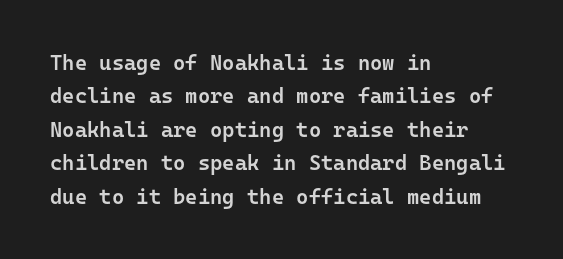
Q: Is the text bold? A: Semi-bold.
Q: Is the text italic (slanted)? A: No, it is upright.
Q: Is the text underlined? A: No.
Q: How is the paragraph aligned? A: Left-aligned.
Q: Is the spacing between letters normal or unusually wide? A: Normal.
Q: Is the spacing between lines tight, normal or loose? A: Normal.
